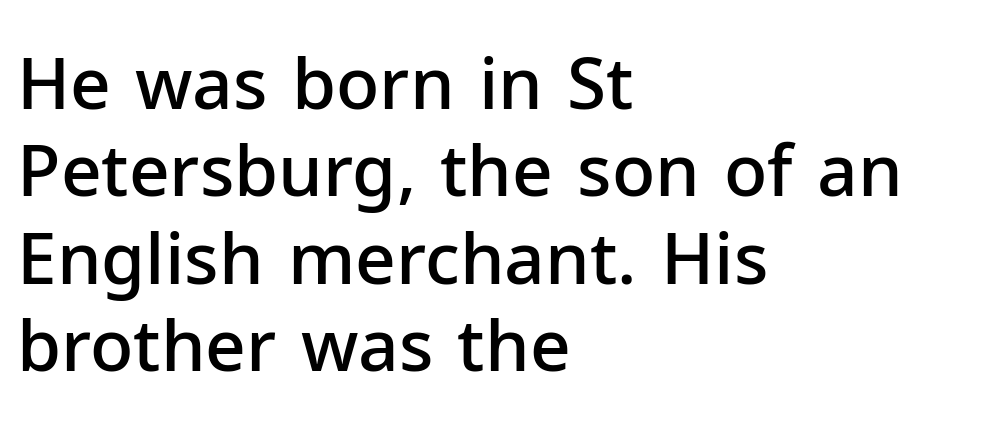
Q: Is the text bold? A: Semi-bold.
Q: Is the text italic (slanted)? A: No, it is upright.
Q: Is the typeface a serif or a sans-serif typeface? A: Sans-serif.
Q: Is the text underlined? A: No.
Q: How is the paragraph aligned? A: Left-aligned.
Q: Is the spacing between letters normal or unusually wide? A: Normal.
Q: Width (condensed, normal, or wide)? A: Normal.
Q: Stroke contrast? A: Low.
Q: x-height? A: Medium.
Q: Monospaced? A: No.
